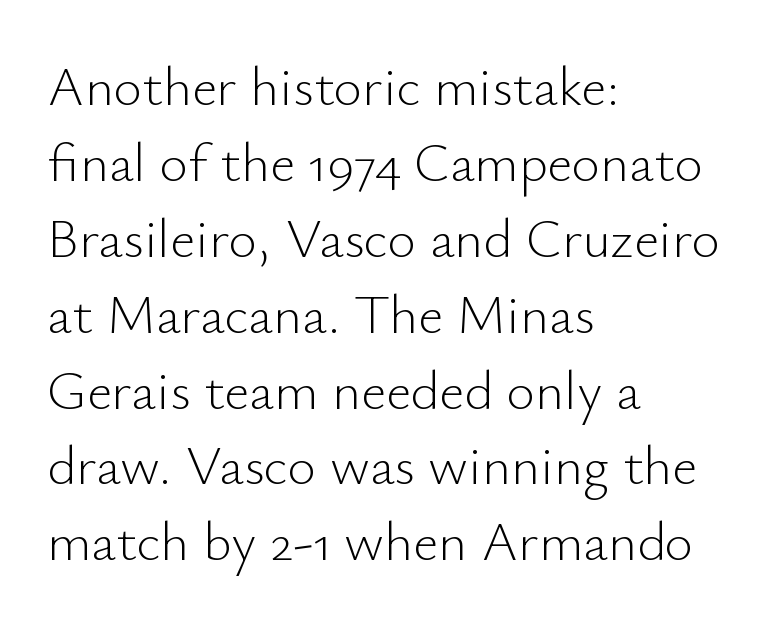
Just letters on the line, the space beneath them empty. In CSS terms this would be text-align: left. Are there feet on the stems? There aren't — it's a sans. What's the leading like? Ordinary, nothing unusual.
